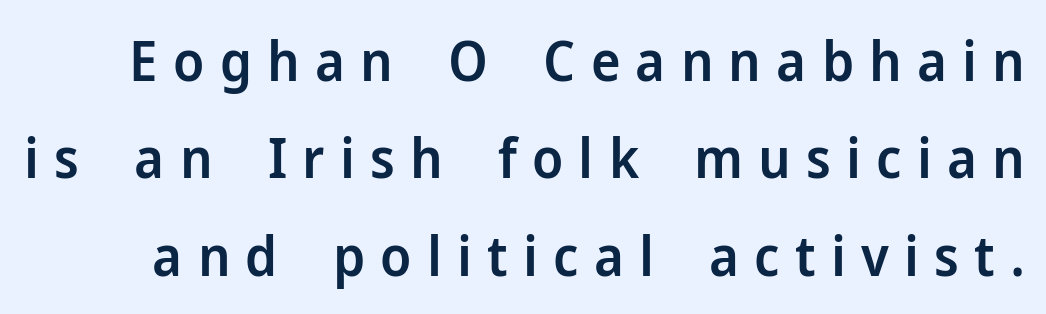
The image shows 56 px semibold sans-serif type, upright; set line spacing 1.74x, unusually wide letter spacing (+0.27 em), not underlined; low stroke contrast and a medium x-height.
